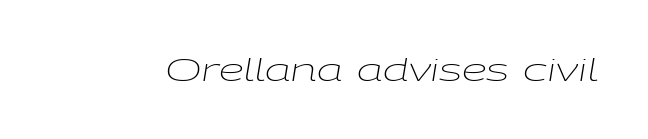
Q: Is the text bold? A: No.
Q: Is the text italic (slanted)? A: Yes, it leans right by about 9 degrees.
Q: Is the text underlined? A: No.
Q: Is the spacing between letters normal or unusually wide? A: Normal.
Q: Width (condensed, normal, or wide)? A: Wide.
Q: Stroke contrast? A: Low.
Q: x-height? A: Medium.
Q: Monospaced? A: No.
